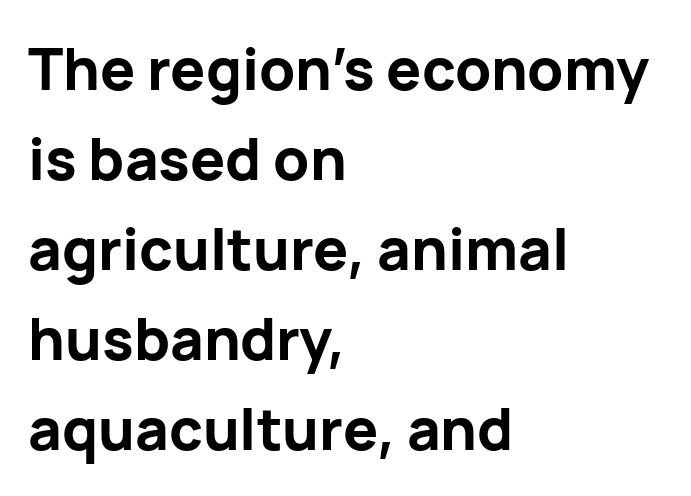
The image shows 58 px bold sans-serif type, upright; set left-aligned, normal line spacing (1.55x), normal letter spacing, not underlined; low stroke contrast and a medium x-height.
